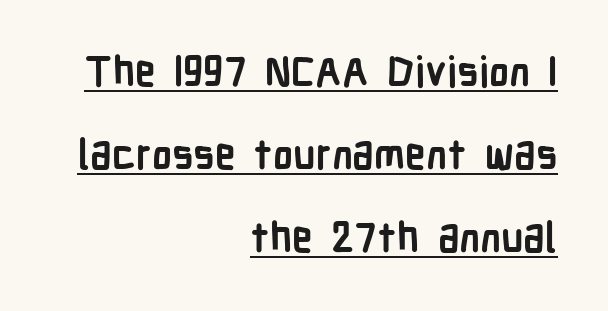
{"serif": "no", "italic": "no", "bold": "yes", "weight": "semibold", "width": "condensed", "stroke_contrast": "low", "x_height": "medium", "monospaced": "no", "underline": "yes", "align": "right", "line_spacing": "loose", "line_spacing_ratio": 2.03, "letter_spacing": "normal", "letter_spacing_em": 0.0, "glyph_px": 41}
